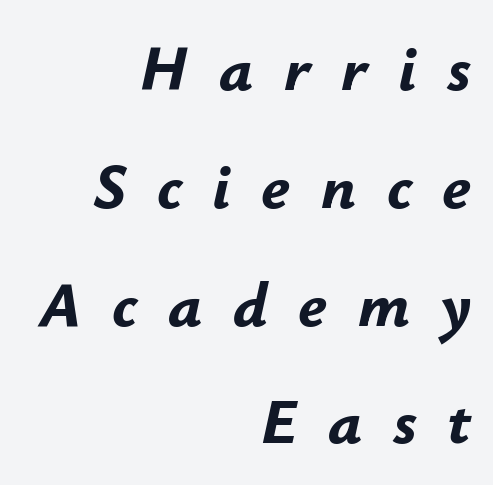
{"italic": "yes", "lean": "right", "slant_degrees": 12, "bold": "yes", "weight": "bold", "width": "normal", "stroke_contrast": "low", "x_height": "small", "monospaced": "no", "underline": "no", "align": "right", "line_spacing_ratio": 1.84, "letter_spacing": "wide", "letter_spacing_em": 0.48, "glyph_px": 64}
